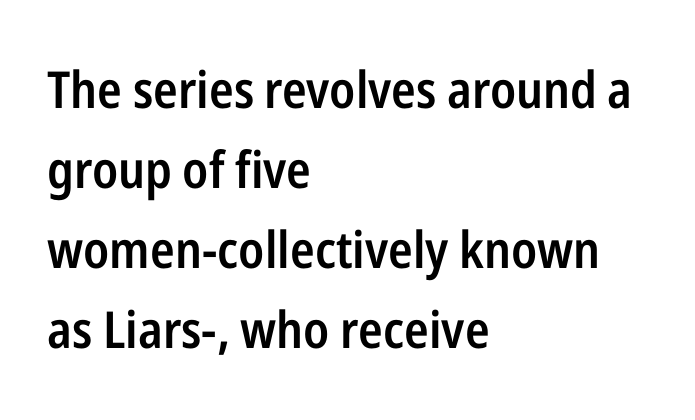
Q: Is the text bold? A: Semi-bold.
Q: Is the text italic (slanted)? A: No, it is upright.
Q: Is the typeface a serif or a sans-serif typeface? A: Sans-serif.
Q: Is the text underlined? A: No.
Q: How is the paragraph aligned? A: Left-aligned.
Q: Is the spacing between letters normal or unusually wide? A: Normal.
Q: Is the spacing between lines tight, normal or loose? A: Normal.
Q: Width (condensed, normal, or wide)? A: Condensed.
Q: Stroke contrast? A: Low.
Q: x-height? A: Medium.
Q: Monospaced? A: No.
